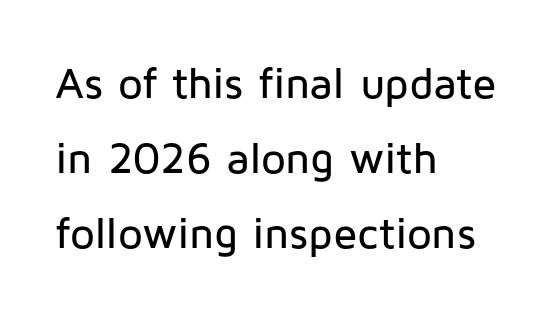
The image shows 44 px sans-serif type, upright; set left-aligned, line spacing 1.71x, normal letter spacing, not underlined; low stroke contrast and a medium x-height.
